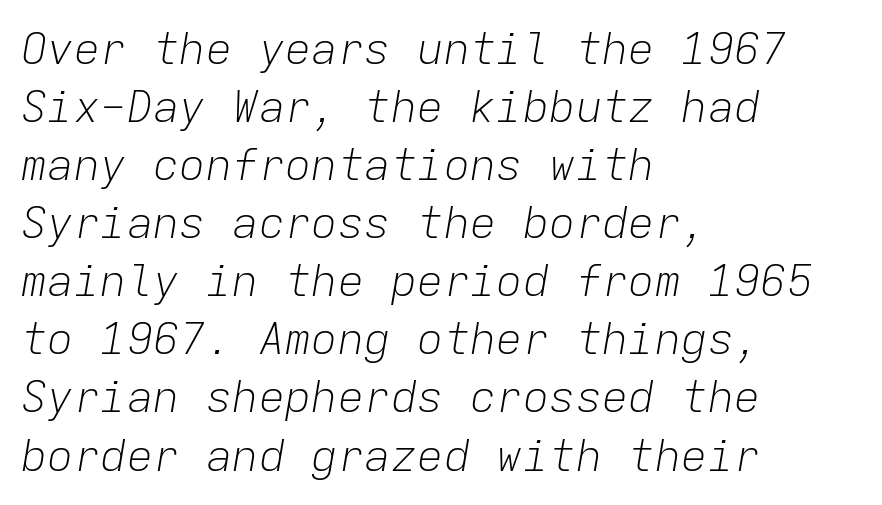
Q: Is the text bold? A: No.
Q: Is the text italic (slanted)? A: Yes, it leans right by about 9 degrees.
Q: Is the text underlined? A: No.
Q: How is the paragraph aligned? A: Left-aligned.
Q: Is the spacing between letters normal or unusually wide? A: Normal.
Q: Is the spacing between lines tight, normal or loose? A: Normal.
Q: Width (condensed, normal, or wide)? A: Normal.
Q: Stroke contrast? A: Low.
Q: x-height? A: Medium.
Q: Monospaced? A: Yes.
